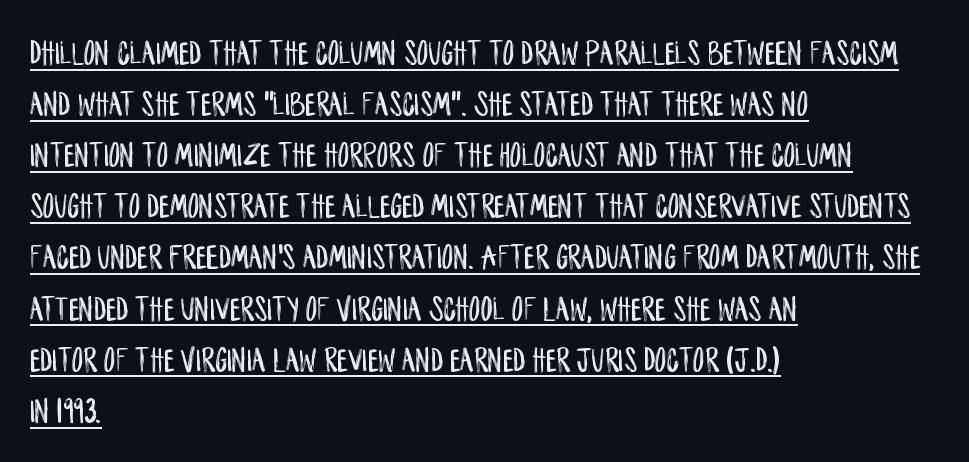
The image shows 36 px condensed sans-serif type, upright; set left-aligned, normal line spacing (1.42x), normal letter spacing, underlined; low stroke contrast and a large x-height.
